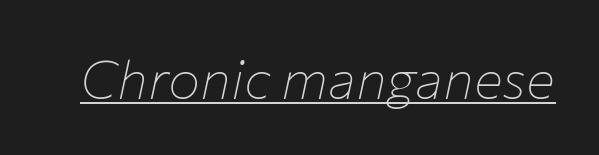
Q: Is the text bold? A: No.
Q: Is the text italic (slanted)? A: Yes, it leans right by about 12 degrees.
Q: Is the text underlined? A: Yes.
Q: Is the spacing between letters normal or unusually wide? A: Normal.
Q: Width (condensed, normal, or wide)? A: Normal.
Q: Stroke contrast? A: Low.
Q: x-height? A: Medium.
Q: Monospaced? A: No.
